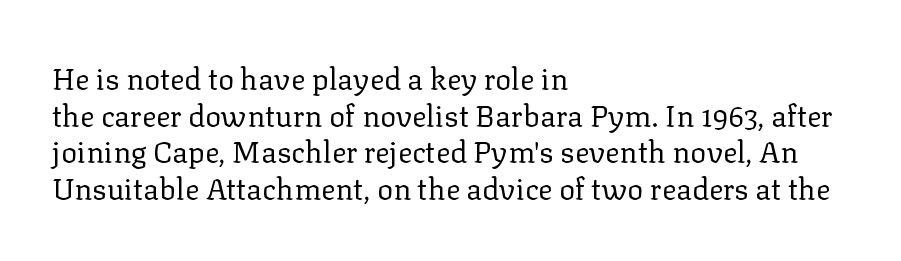
Q: Is the text bold? A: No.
Q: Is the text italic (slanted)? A: No, it is upright.
Q: Is the typeface a serif or a sans-serif typeface? A: Serif.
Q: Is the text underlined? A: No.
Q: How is the paragraph aligned? A: Left-aligned.
Q: Is the spacing between letters normal or unusually wide? A: Normal.
Q: Width (condensed, normal, or wide)? A: Normal.
Q: Stroke contrast? A: Low.
Q: x-height? A: Medium.
Q: Monospaced? A: No.
